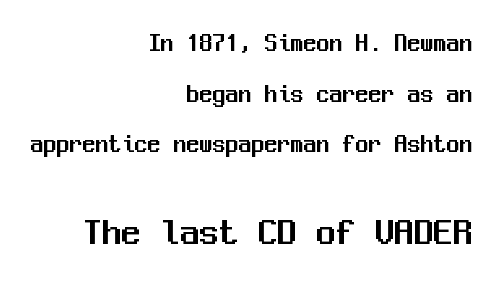
Q: Is the text italic (slanted)? A: No, it is upright.
Q: Is the typeface a serif or a sans-serif typeface? A: Sans-serif.
Q: Is the text underlined? A: No.
Q: How is the paragraph aligned? A: Right-aligned.
Q: Is the spacing between letters normal or unusually wide? A: Normal.
Q: Is the spacing between lines tight, normal or loose? A: Loose.
Q: Which block of text is set in a larger size, the first (top) or the second (bottom)? A: The second (bottom) one.
Q: Width (condensed, normal, or wide)? A: Normal.
Q: Stroke contrast? A: Medium.
Q: x-height? A: Medium.
Q: Monospaced? A: Yes.
